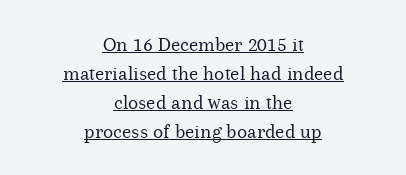
The image shows 21 px text type, upright; set centered, normal line spacing (1.38x), normal letter spacing, underlined.
